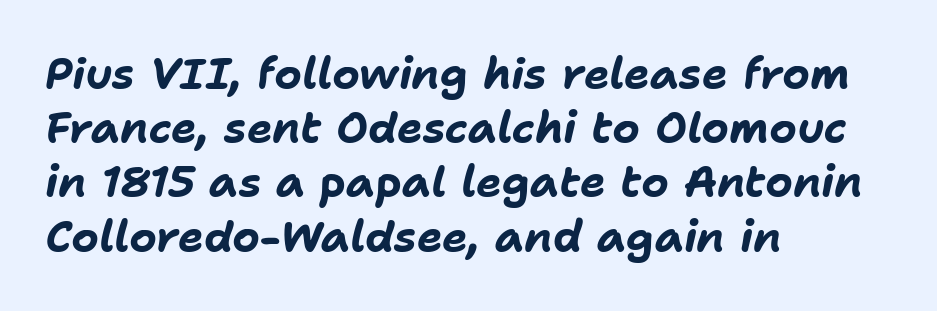
Compared with an ordinary text face, these strokes are far heavier — a full bold. Letters rest on an invisible, unmarked baseline. The lines sit at an ordinary, default distance from one another. The paragraph shown leans on its left margin. The horizontal fit of the characters is conventional and even.
